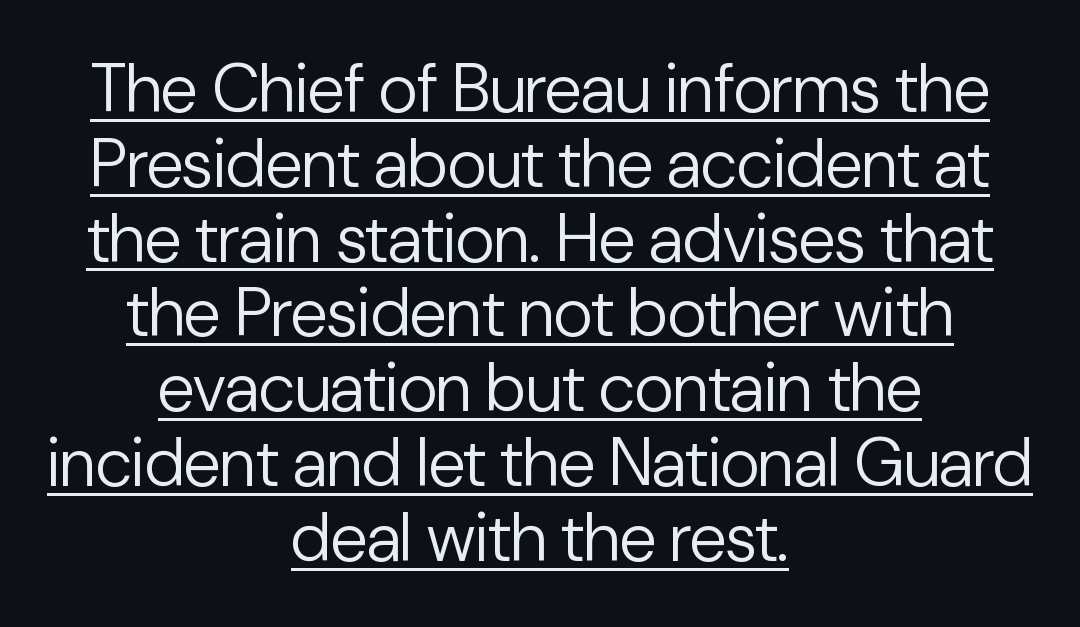
Cramped leading. You could not count columns in this text — the font is proportionally spaced. Horizontal alignment here is central, giving a formal, balanced look. The specimen includes a rule beneath the text block's lines. Ink coverage per letter is moderate at most. The horizontal fit of the characters is conventional and even.
